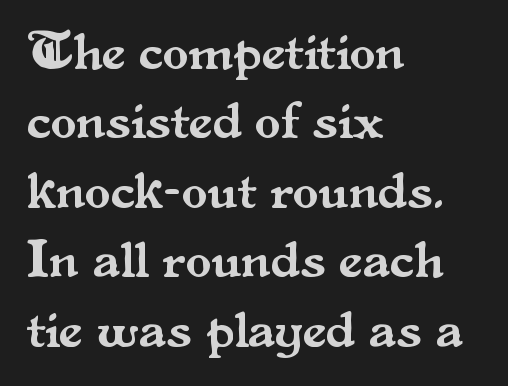
Q: Is the text italic (slanted)? A: No, it is upright.
Q: Is the typeface a serif or a sans-serif typeface? A: Serif.
Q: Is the text underlined? A: No.
Q: How is the paragraph aligned? A: Left-aligned.
Q: Is the spacing between letters normal or unusually wide? A: Normal.
Q: Is the spacing between lines tight, normal or loose? A: Normal.
Q: Width (condensed, normal, or wide)? A: Normal.
Q: Stroke contrast? A: Medium.
Q: x-height? A: Small.
Q: Monospaced? A: No.
